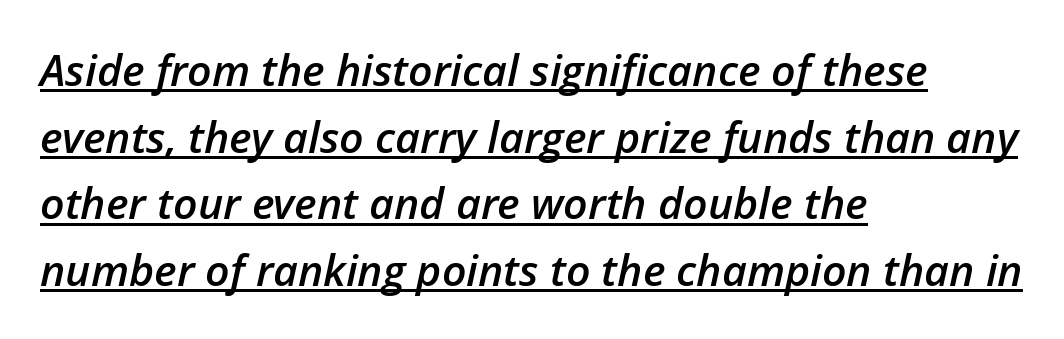
Honestly, the letter spacing is just normal — you wouldn't notice it. Compared with typical paragraphs, the rows here are spaced about the same. A semibold gives these letters moderate extra thickness, short of bold. The specimen includes a rule beneath the text block's lines.
